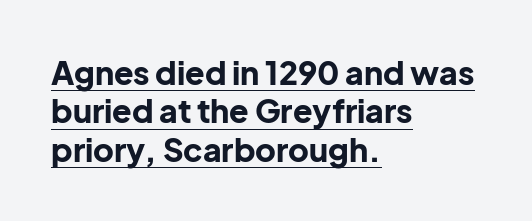
{"serif": "no", "italic": "no", "bold": "yes", "weight": "bold", "width": "normal", "stroke_contrast": "low", "x_height": "medium", "monospaced": "no", "underline": "yes", "align": "left", "line_spacing_ratio": 1.2, "letter_spacing": "normal", "letter_spacing_em": 0.0, "glyph_px": 32}
